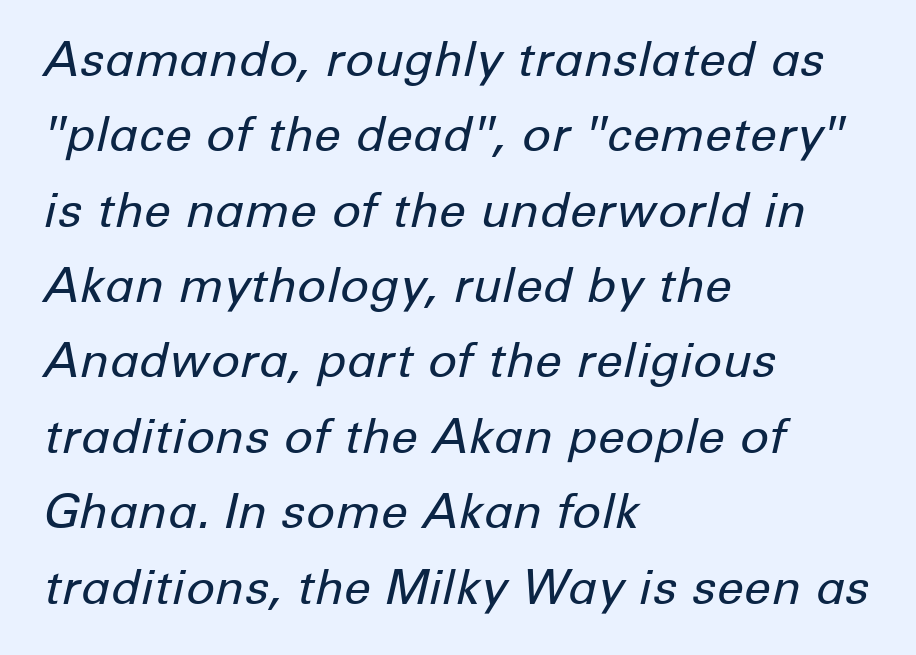
The rendering uses natural spacing where letterforms have individual widths. The font's italic variant was chosen for this text. Underlining? Definitely not there. How are the letters spaced? Ordinarily, with no added tracking. This block has exactly the height ordinary leading produces.
